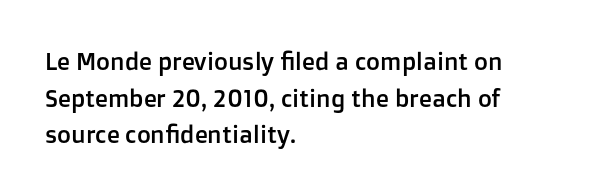
The image shows 24 px text type, upright; set left-aligned, normal line spacing (1.53x), normal letter spacing, not underlined.
